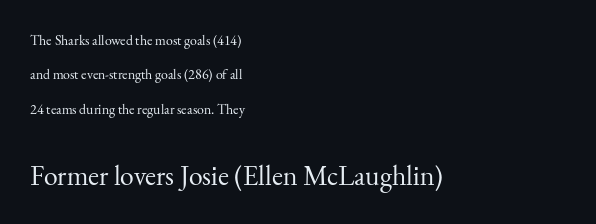
The image shows 28 px regular-weight serif type, upright; set left-aligned, loose line spacing (2.46x), normal letter spacing, not underlined; the second (bottom) block is 2.0x larger; medium stroke contrast and a small x-height.
